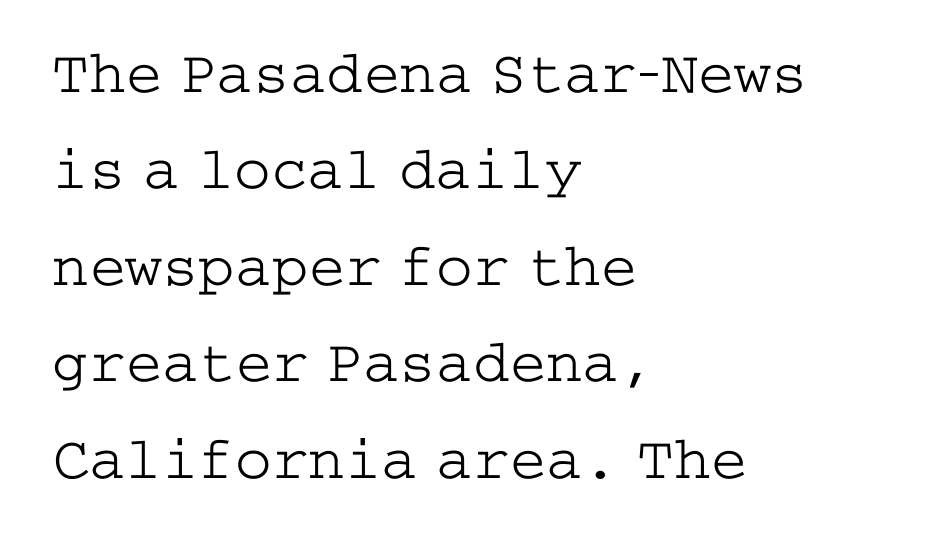
The image shows 61 px light, wide serif type, upright; set left-aligned, normal line spacing (1.58x), normal letter spacing, not underlined; low stroke contrast and a medium x-height.
